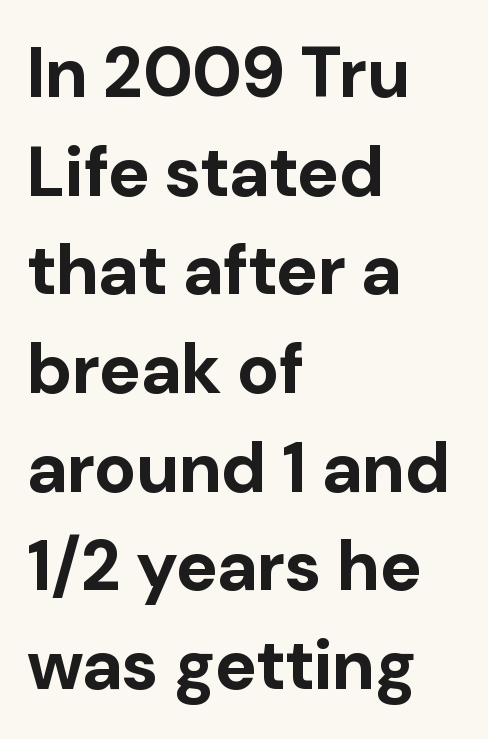
Q: Is the text bold? A: Yes.
Q: Is the text italic (slanted)? A: No, it is upright.
Q: Is the typeface a serif or a sans-serif typeface? A: Sans-serif.
Q: Is the text underlined? A: No.
Q: How is the paragraph aligned? A: Left-aligned.
Q: Is the spacing between letters normal or unusually wide? A: Normal.
Q: Is the spacing between lines tight, normal or loose? A: Normal.
Q: Width (condensed, normal, or wide)? A: Normal.
Q: Stroke contrast? A: Low.
Q: x-height? A: Medium.
Q: Monospaced? A: No.
